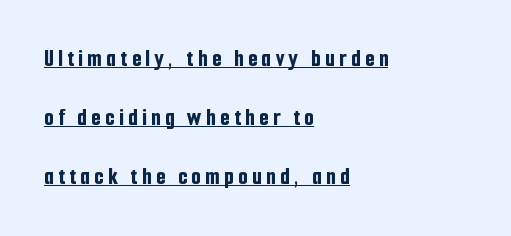
Horizontal alignment here is leftward, the default for most running prose. Like a heading marked for emphasis, these lines bear an underscore. The passage shown is emphatically bold. Airy leading. A roman cut, with each character standing at attention.
